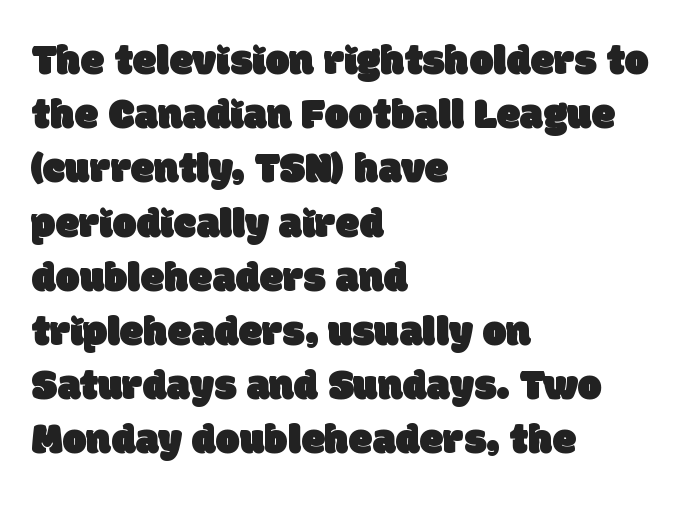
{"serif": "no", "width": "normal", "stroke_contrast": "low", "x_height": "large", "monospaced": "no", "underline": "no", "align": "left", "line_spacing": "normal", "line_spacing_ratio": 1.26, "letter_spacing": "normal", "letter_spacing_em": 0.0, "glyph_px": 43}
